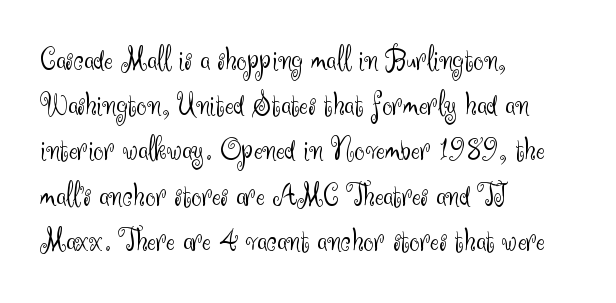
Q: Is the text bold? A: No.
Q: Is the text italic (slanted)? A: No, it is upright.
Q: Is the typeface a serif or a sans-serif typeface? A: Sans-serif.
Q: Is the text underlined? A: No.
Q: How is the paragraph aligned? A: Left-aligned.
Q: Is the spacing between letters normal or unusually wide? A: Normal.
Q: Is the spacing between lines tight, normal or loose? A: Normal.
Q: Width (condensed, normal, or wide)? A: Normal.
Q: Stroke contrast? A: Medium.
Q: x-height? A: Small.
Q: Monospaced? A: No.
